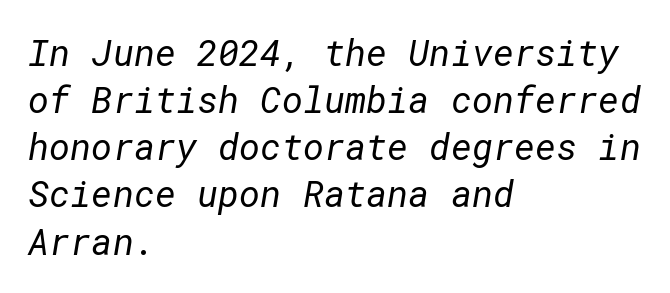
The image shows 36 px regular-weight sans-serif type; set left-aligned, normal line spacing (1.31x), normal letter spacing, not underlined; low stroke contrast and a medium x-height.
